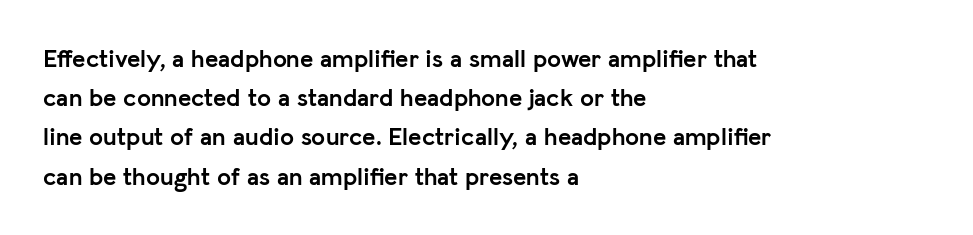
The image shows 25 px bold type, upright; set left-aligned, normal line spacing (1.57x), normal letter spacing, not underlined.
